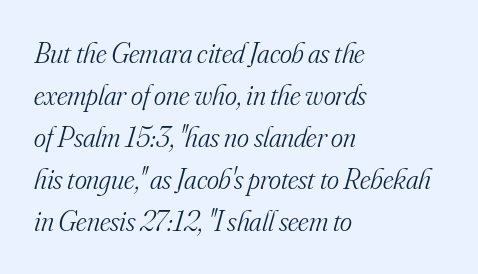
The image shows 29 px light serif type, italic (leaning right); set left-aligned, normal line spacing (1.45x), normal letter spacing, not underlined; medium stroke contrast and a small x-height.
